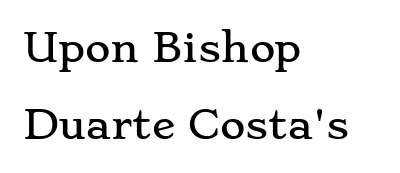
{"serif": "yes", "italic": "no", "width": "wide", "stroke_contrast": "low", "x_height": "small", "monospaced": "no", "underline": "no", "align": "left", "line_spacing": "loose", "line_spacing_ratio": 1.97, "letter_spacing": "normal", "letter_spacing_em": 0.0, "glyph_px": 39}
